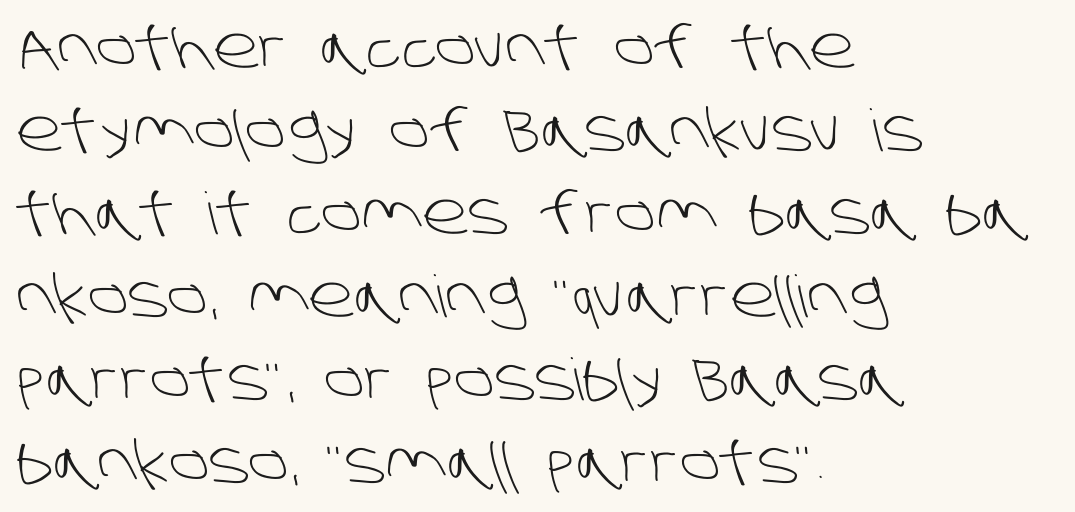
The type family on display is of the sans-serif kind. Line spacing here is normal. This sample has the flowing, uneven cadence of proportional lettering. The lines are quadded left. Is this a heavy cut? Hardly; it is regular or lighter. Type without underlining.
